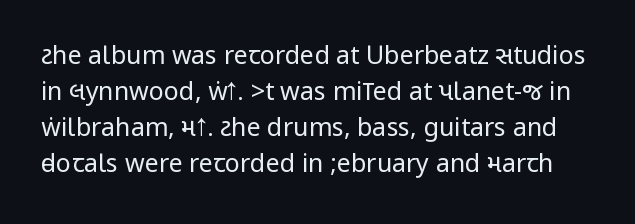
This rendering leaves character spacing at its baseline value. No heavy texture on the line: the type isn't bold. Unlike italic type, these characters show no tilt at all. Lines of text with bare space underneath. One glance says typical: line gaps are just what's usual.
